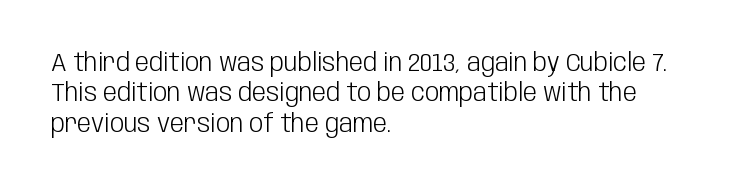
{"italic": "no", "bold": "no", "underline": "no", "align": "left", "line_spacing_ratio": 1.22, "letter_spacing": "normal", "letter_spacing_em": 0.0, "glyph_px": 25}
